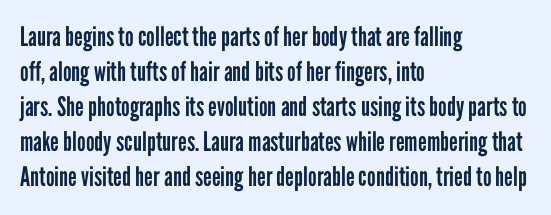
Q: Is the text bold? A: No.
Q: Is the text italic (slanted)? A: No, it is upright.
Q: Is the text underlined? A: No.
Q: How is the paragraph aligned? A: Left-aligned.
Q: Is the spacing between letters normal or unusually wide? A: Normal.
Q: Is the spacing between lines tight, normal or loose? A: Normal.
